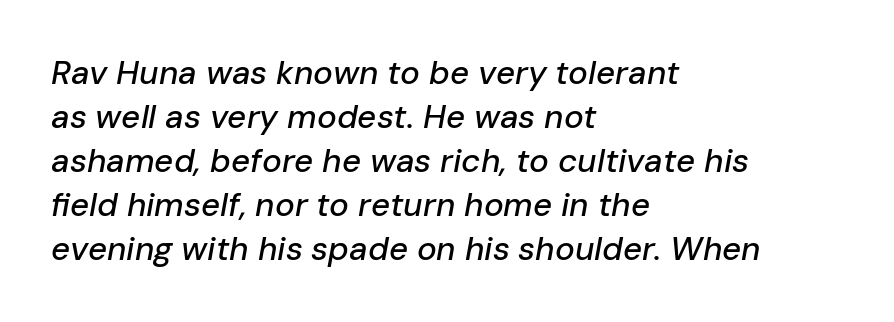
Q: Is the text italic (slanted)? A: Yes, it leans right by about 10 degrees.
Q: Is the text underlined? A: No.
Q: How is the paragraph aligned? A: Left-aligned.
Q: Is the spacing between letters normal or unusually wide? A: Normal.
Q: Is the spacing between lines tight, normal or loose? A: Normal.
Q: Width (condensed, normal, or wide)? A: Normal.
Q: Stroke contrast? A: Low.
Q: x-height? A: Medium.
Q: Monospaced? A: No.
